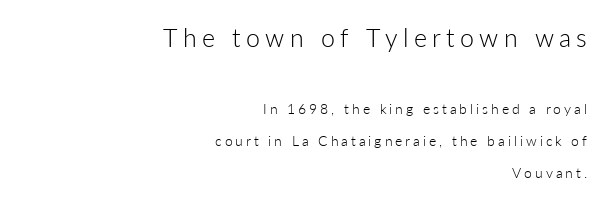
Q: Is the text bold? A: No.
Q: Is the text italic (slanted)? A: No, it is upright.
Q: Is the text underlined? A: No.
Q: How is the paragraph aligned? A: Right-aligned.
Q: Is the spacing between letters normal or unusually wide? A: Unusually wide.
Q: Is the spacing between lines tight, normal or loose? A: Loose.
Q: Which block of text is set in a larger size, the first (top) or the second (bottom)? A: The first (top) one.
